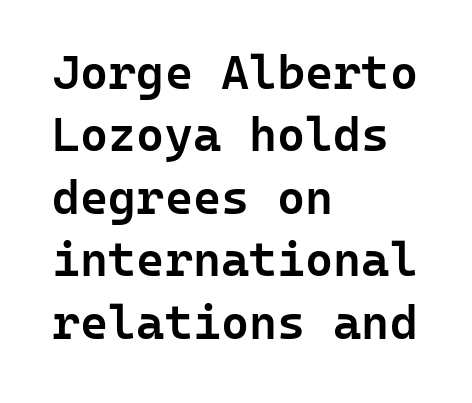
{"serif": "no", "italic": "no", "bold": "semi", "weight": "semibold", "width": "normal", "stroke_contrast": "low", "x_height": "medium", "monospaced": "yes", "underline": "no", "align": "left", "line_spacing": "normal", "line_spacing_ratio": 1.3, "letter_spacing": "normal", "letter_spacing_em": 0.0, "glyph_px": 48}
